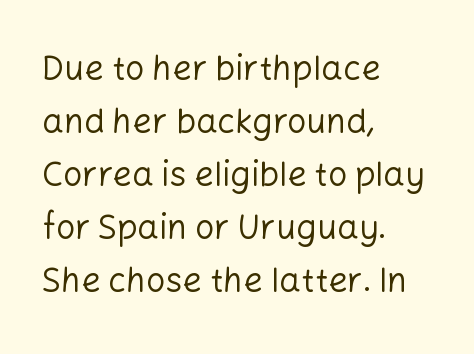
{"serif": "no", "italic": "no", "bold": "no", "weight": "regular", "width": "normal", "stroke_contrast": "low", "x_height": "medium", "monospaced": "no", "underline": "no", "align": "left", "line_spacing": "normal", "line_spacing_ratio": 1.56, "letter_spacing": "normal", "letter_spacing_em": 0.0, "glyph_px": 34}
